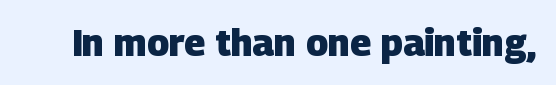
The image shows 37 px heavy sans-serif type; set normal letter spacing, not underlined; low stroke contrast and a large x-height.
